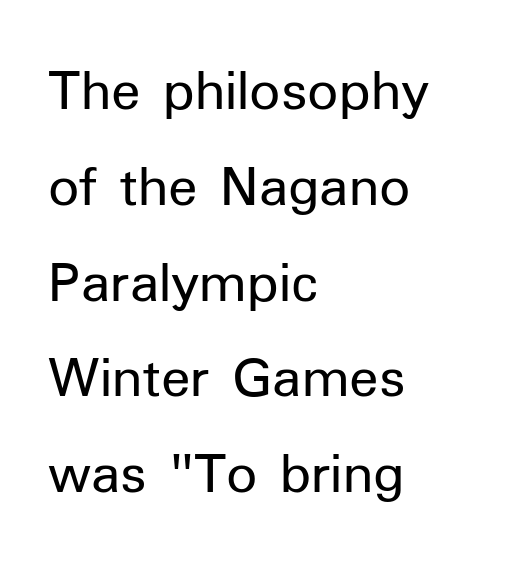
The image shows 61 px regular-weight sans-serif type, upright; set left-aligned, normal line spacing (1.57x), normal letter spacing, not underlined; low stroke contrast and a medium x-height.
